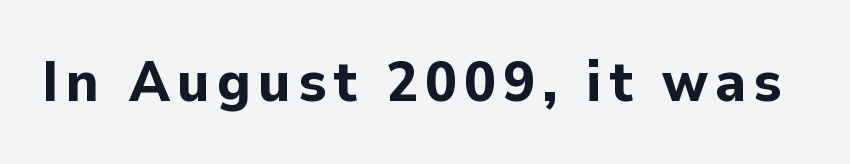
The image shows 58 px bold sans-serif type, upright; set not underlined; low stroke contrast and a medium x-height.
